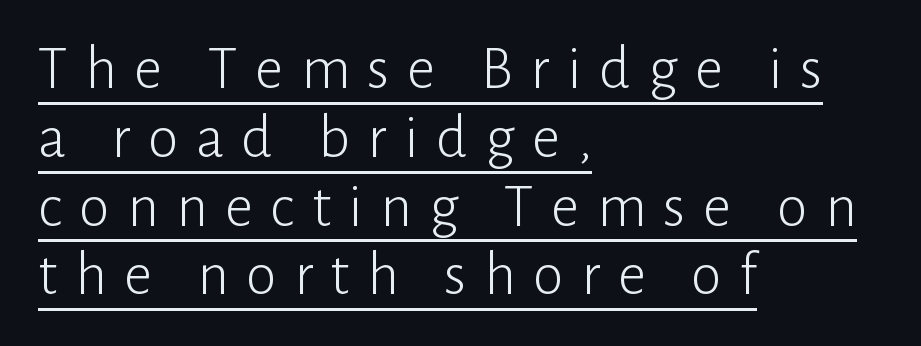
The image shows 62 px light sans-serif type, upright; set left-aligned, tight line spacing (1.11x), unusually wide letter spacing (+0.28 em), underlined; low stroke contrast and a medium x-height.
